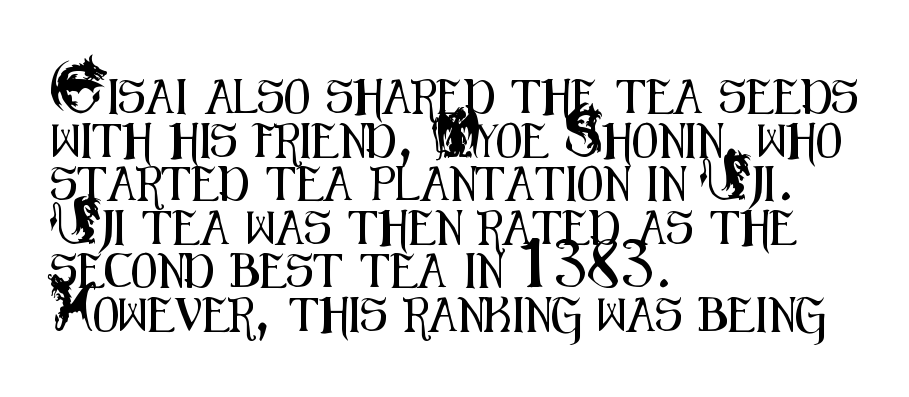
There is no visible air inserted between adjacent glyphs. Do the characters align in a grid? No, the font is proportional. The rag falls on the right side of this text block. Compared with typical paragraphs, the rows here are spaced about the same. Serif or sans? Sans — the stroke terminals are bare.
